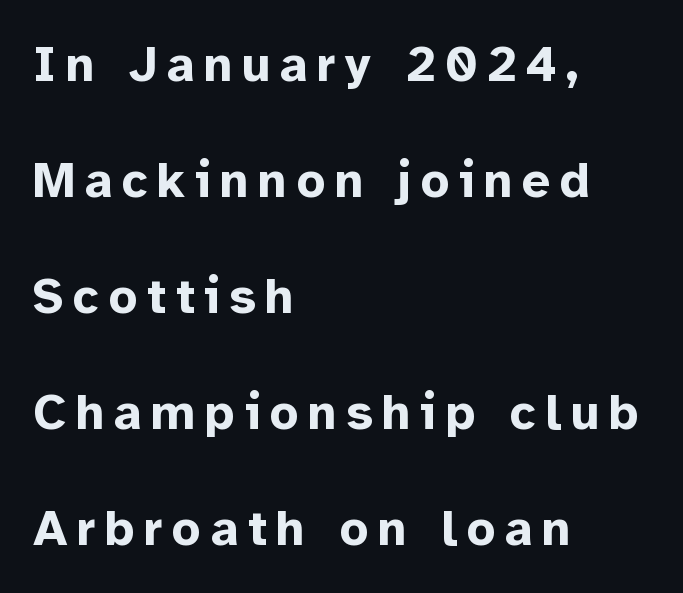
Q: Is the text bold? A: Yes.
Q: Is the text italic (slanted)? A: No, it is upright.
Q: Is the typeface a serif or a sans-serif typeface? A: Sans-serif.
Q: Is the text underlined? A: No.
Q: How is the paragraph aligned? A: Left-aligned.
Q: Is the spacing between lines tight, normal or loose? A: Loose.
Q: Width (condensed, normal, or wide)? A: Normal.
Q: Stroke contrast? A: Low.
Q: x-height? A: Medium.
Q: Monospaced? A: No.
